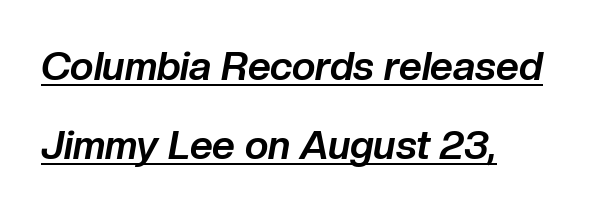
The glyphs look as if they've been sheared to an angle. Compared with typical paragraphs, the rows here are farther apart. Descenders here cross a horizontal rule under the line. Here the designer chose a conventional face with non-uniform glyph widths. As a designer I'd log this as weight 700, bold. Between one letter and the next there's only the usual sliver of space.
